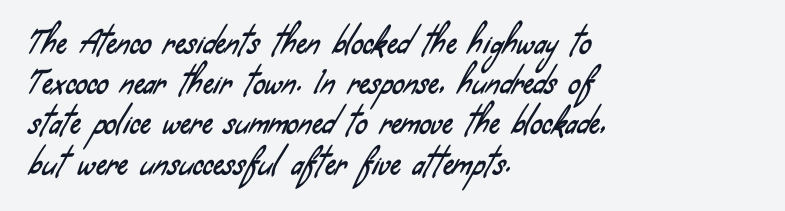
The image shows 30 px condensed sans-serif type; set left-aligned, normal line spacing (1.34x), normal letter spacing, not underlined; low stroke contrast and a small x-height.
